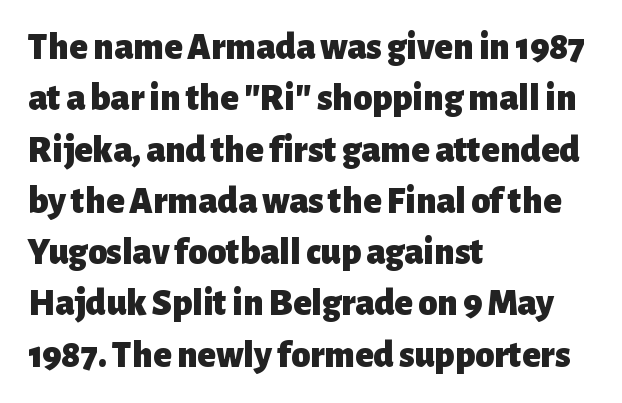
The image shows 38 px heavy sans-serif type, upright; set left-aligned, normal line spacing (1.35x), normal letter spacing, not underlined; low stroke contrast and a medium x-height.
